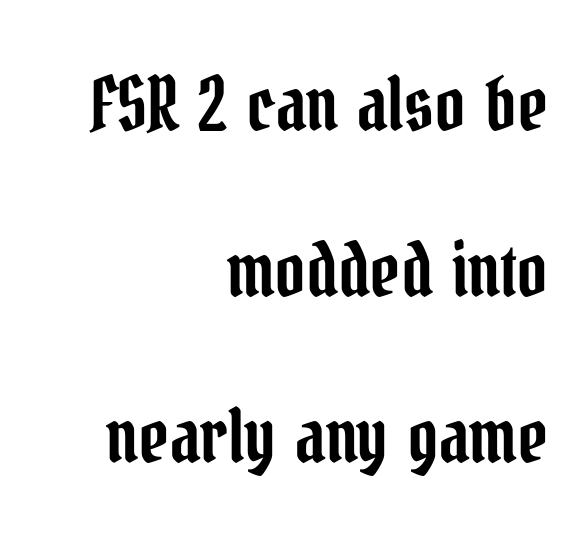
{"serif": "yes", "italic": "no", "width": "condensed", "stroke_contrast": "low", "x_height": "medium", "monospaced": "no", "underline": "no", "align": "right", "line_spacing": "loose", "line_spacing_ratio": 2.24, "letter_spacing": "normal", "letter_spacing_em": 0.0, "glyph_px": 74}
